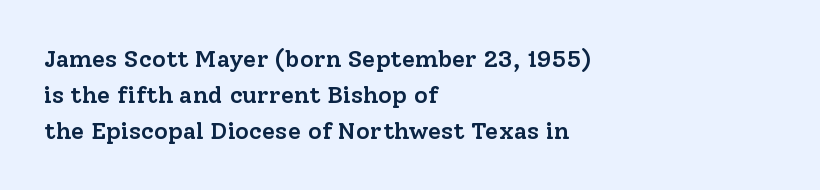
Quick note: not italic, upright. The baseline area is clear. Short and long lines alike share a common starting point at left. Students, observe: this is what conventionally led text looks like.
